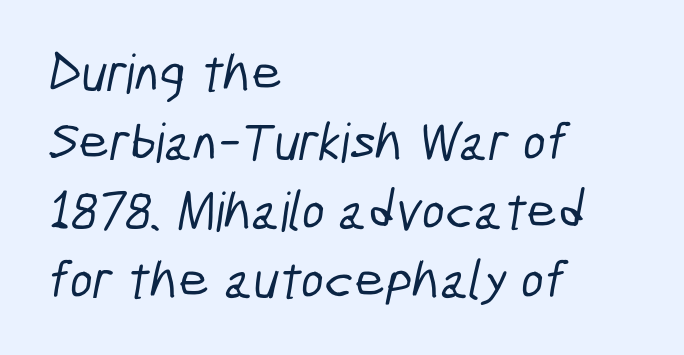
The image shows 54 px condensed sans-serif type; set left-aligned, normal line spacing (1.28x), normal letter spacing, not underlined; low stroke contrast and a medium x-height.
